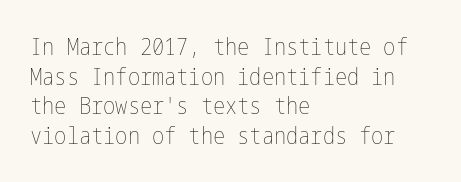
Q: Is the text bold? A: No.
Q: Is the text italic (slanted)? A: No, it is upright.
Q: Is the text underlined? A: No.
Q: How is the paragraph aligned? A: Left-aligned.
Q: Is the spacing between letters normal or unusually wide? A: Normal.
Q: Is the spacing between lines tight, normal or loose? A: Normal.
